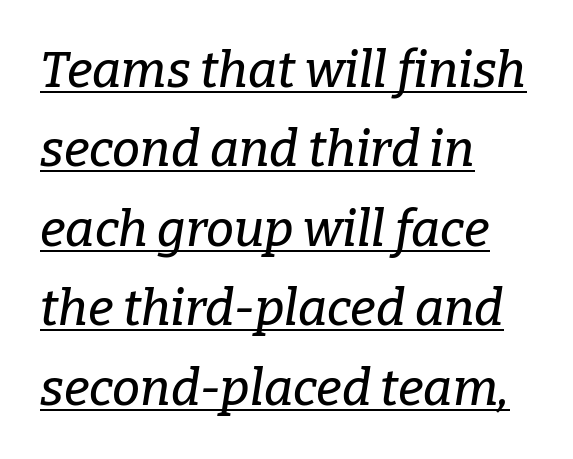
{"serif": "yes", "italic": "yes", "lean": "right", "slant_degrees": 9, "width": "normal", "stroke_contrast": "low", "x_height": "medium", "monospaced": "no", "underline": "yes", "align": "left", "line_spacing": "normal", "line_spacing_ratio": 1.59, "letter_spacing": "normal", "letter_spacing_em": 0.0, "glyph_px": 50}
